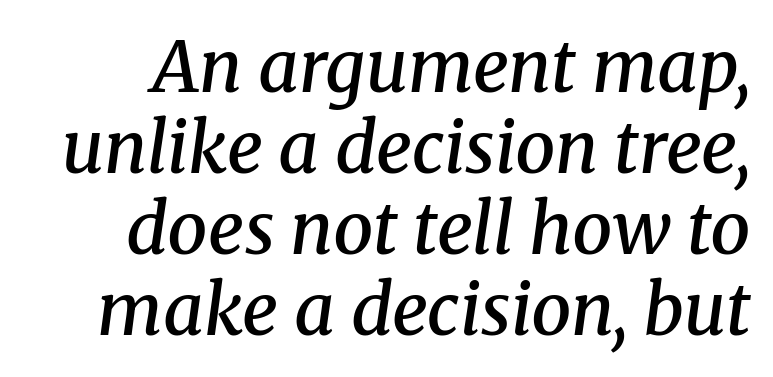
Old-style or modern, the face here clearly has serifs. Note the varied advance widths — an 'i' is clearly narrower than an 'm'. Inter-character spacing is left at the font's built-in metrics. Notice the strokes are somewhat thickened but not fully heavy: this is a semibold. In terms of posture, this sample is oblique.
